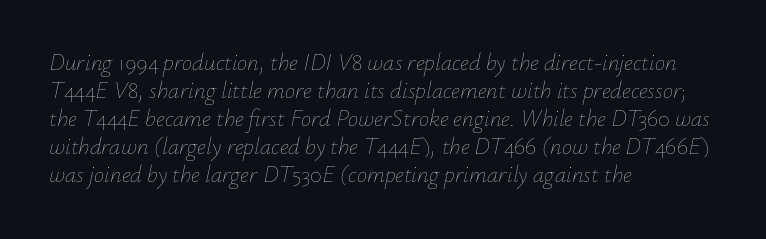
The image shows 23 px text type, italic (leaning right); set left-aligned, line spacing 1.22x, normal letter spacing, not underlined.
